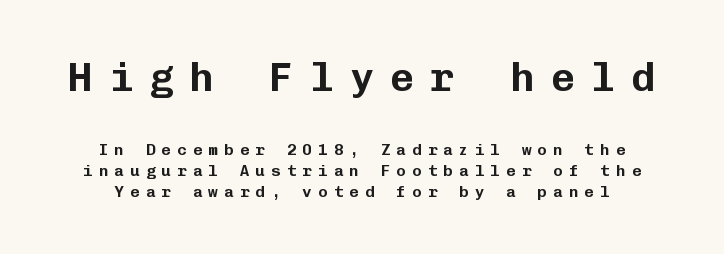
Q: Is the text italic (slanted)? A: No, it is upright.
Q: Is the typeface a serif or a sans-serif typeface? A: Sans-serif.
Q: Is the text underlined? A: No.
Q: How is the paragraph aligned? A: Centered.
Q: Is the spacing between letters normal or unusually wide? A: Unusually wide.
Q: Is the spacing between lines tight, normal or loose? A: Normal.
Q: Which block of text is set in a larger size, the first (top) or the second (bottom)? A: The first (top) one.
Q: Width (condensed, normal, or wide)? A: Normal.
Q: Stroke contrast? A: Low.
Q: x-height? A: Medium.
Q: Monospaced? A: Yes.
